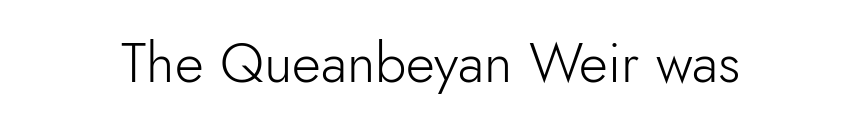
{"serif": "no", "italic": "no", "bold": "no", "weight": "light", "width": "normal", "stroke_contrast": "low", "x_height": "small", "monospaced": "no", "underline": "no", "letter_spacing": "normal", "letter_spacing_em": 0.0, "glyph_px": 56}
